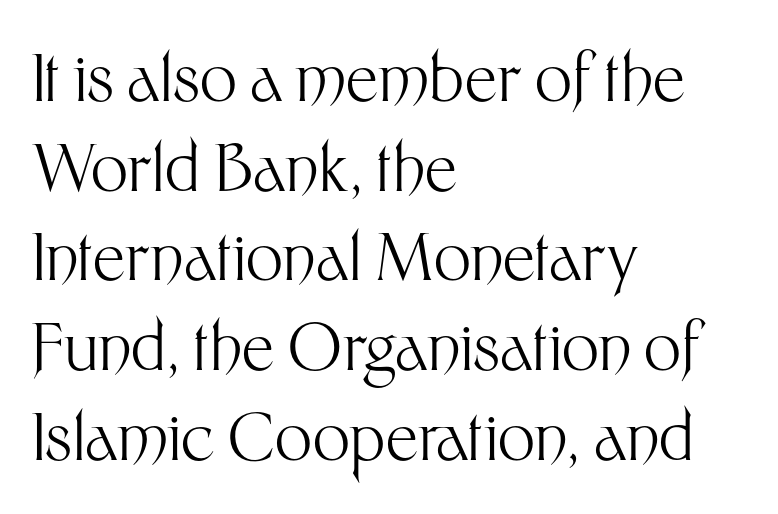
{"serif": "no", "italic": "no", "bold": "no", "weight": "light", "width": "normal", "stroke_contrast": "medium", "x_height": "medium", "monospaced": "no", "underline": "no", "align": "left", "line_spacing": "normal", "line_spacing_ratio": 1.38, "letter_spacing": "normal", "letter_spacing_em": 0.0, "glyph_px": 65}
